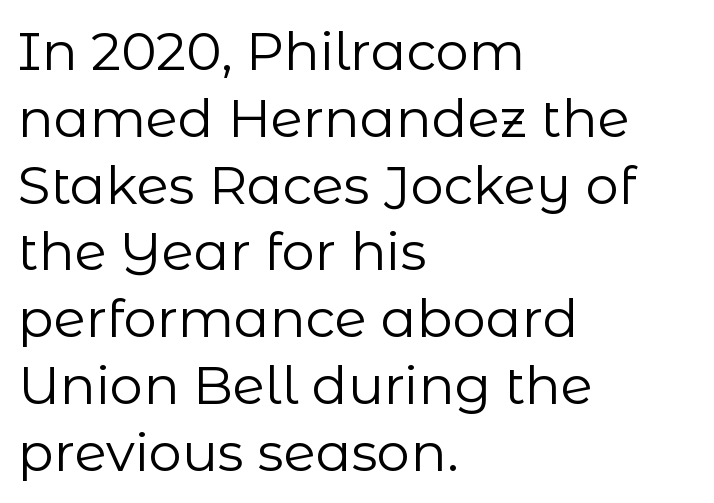
The image shows 53 px regular-weight sans-serif type, upright; set left-aligned, normal line spacing (1.26x), normal letter spacing, not underlined; low stroke contrast and a medium x-height.
